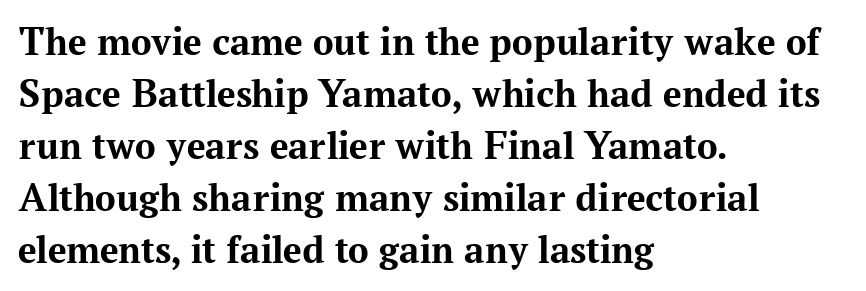
Small tapered or slab feet sit at the stroke ends, so this counts as serif. Rule under the text: the space is simply empty. The letters are bold, with thick, heavy strokes. Spacing verdict: proportional, widths tailored to each character. Visually the block forms a straight wall on the left and a jagged coastline on the right.
